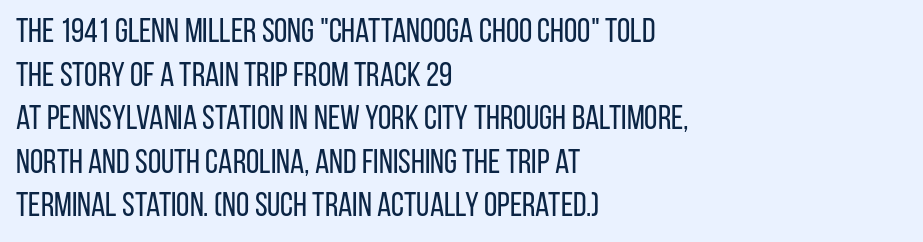
The image shows 34 px regular-weight, condensed sans-serif type, upright; set left-aligned, normal line spacing (1.28x), normal letter spacing, not underlined; low stroke contrast and a large x-height.
